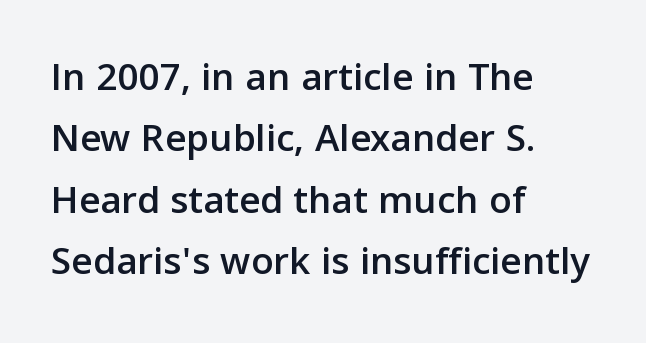
The image shows 41 px sans-serif type, upright; set left-aligned, normal line spacing (1.5x), normal letter spacing, not underlined; low stroke contrast and a medium x-height.
